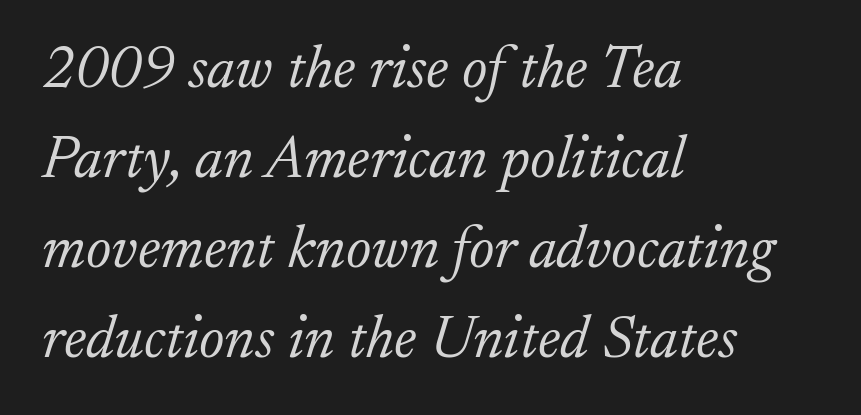
Q: Is the text bold? A: No.
Q: Is the text italic (slanted)? A: Yes, it leans right by about 17 degrees.
Q: Is the typeface a serif or a sans-serif typeface? A: Serif.
Q: Is the text underlined? A: No.
Q: How is the paragraph aligned? A: Left-aligned.
Q: Is the spacing between letters normal or unusually wide? A: Normal.
Q: Is the spacing between lines tight, normal or loose? A: Normal.
Q: Width (condensed, normal, or wide)? A: Normal.
Q: Stroke contrast? A: Low.
Q: x-height? A: Small.
Q: Monospaced? A: No.
